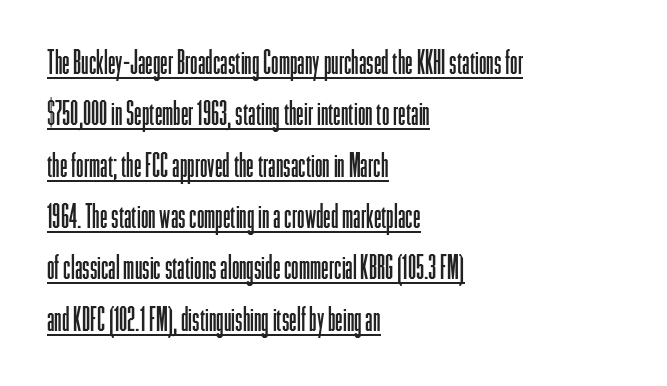
Is the letter spacing exaggerated? No — it looks like the ordinary default. Leading matches the norm, producing a regular column. The rag falls on the right side of this text block. Like a heading marked for emphasis, these lines bear an underscore. The font family rendered here belongs to the sans-serif group. The lettering stays uniformly vertical, giving the passage a roman look.
